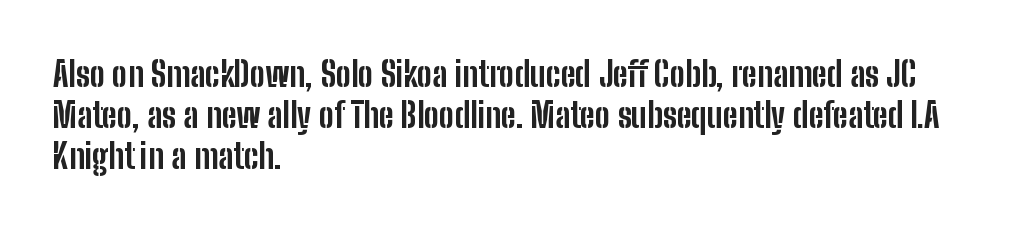
{"serif": "no", "italic": "no", "bold": "yes", "weight": "bold", "width": "condensed", "stroke_contrast": "low", "x_height": "medium", "monospaced": "no", "underline": "no", "align": "left", "line_spacing_ratio": 1.21, "letter_spacing": "normal", "letter_spacing_em": 0.0, "glyph_px": 34}
